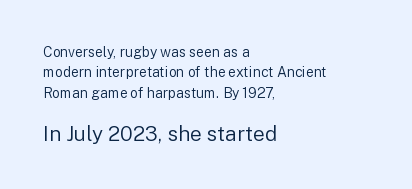
Q: Is the text bold? A: No.
Q: Is the text italic (slanted)? A: No, it is upright.
Q: Is the text underlined? A: No.
Q: How is the paragraph aligned? A: Left-aligned.
Q: Is the spacing between letters normal or unusually wide? A: Normal.
Q: Is the spacing between lines tight, normal or loose? A: Normal.
Q: Which block of text is set in a larger size, the first (top) or the second (bottom)? A: The second (bottom) one.
